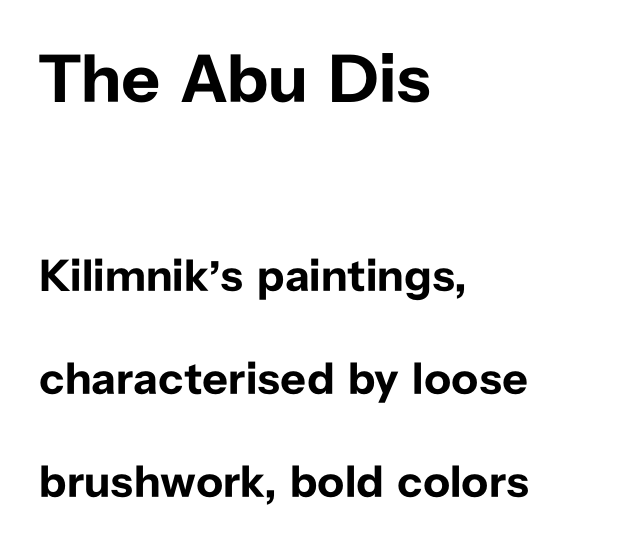
{"serif": "no", "italic": "no", "bold": "yes", "weight": "bold", "width": "normal", "stroke_contrast": "low", "x_height": "medium", "monospaced": "no", "underline": "no", "align": "left", "line_spacing": "loose", "line_spacing_ratio": 2.29, "letter_spacing": "normal", "letter_spacing_em": 0.0, "larger_block": "first", "size_ratio": 1.51, "glyph_px": 68}
